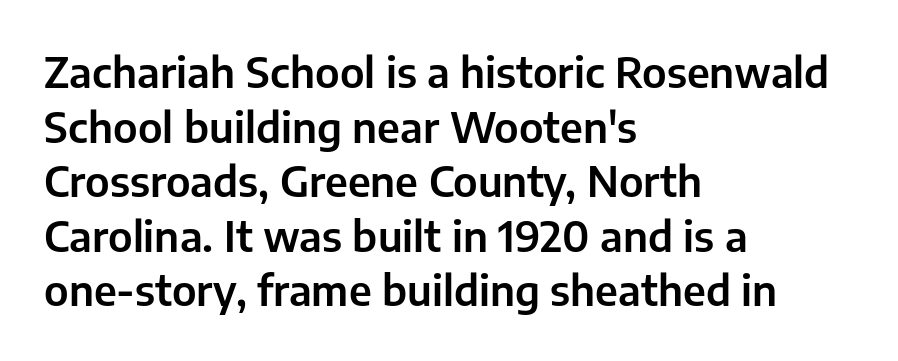
The words here are not underlined. Varying glyph widths throughout — classic text-font behaviour. Serifs: no, the terminals of the letterforms are clean. The lines sit at an ordinary, default distance from one another. Each line starts at the same left margin while the right side varies.
